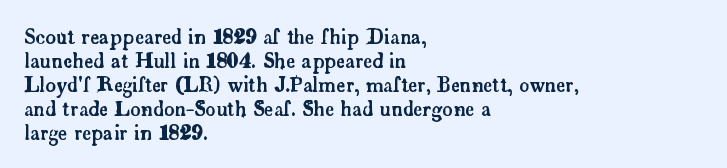
Does the lettering tilt? It doesn't — this is upright. The lines are quadded left. Unmarked baselines from the first word to the last. Characters follow at the spacing the type designer built in.
